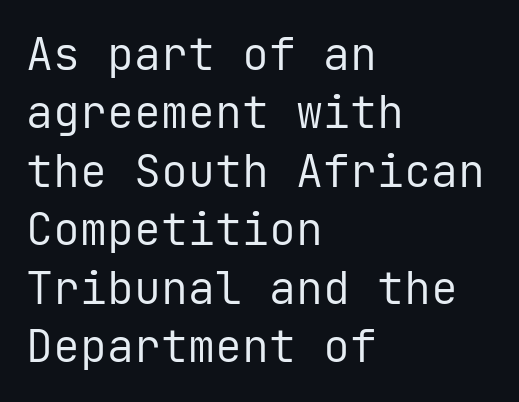
{"serif": "no", "italic": "no", "bold": "no", "weight": "regular", "width": "normal", "stroke_contrast": "low", "x_height": "medium", "monospaced": "yes", "underline": "no", "align": "left", "line_spacing": "normal", "line_spacing_ratio": 1.3, "letter_spacing": "normal", "letter_spacing_em": 0.0, "glyph_px": 45}
